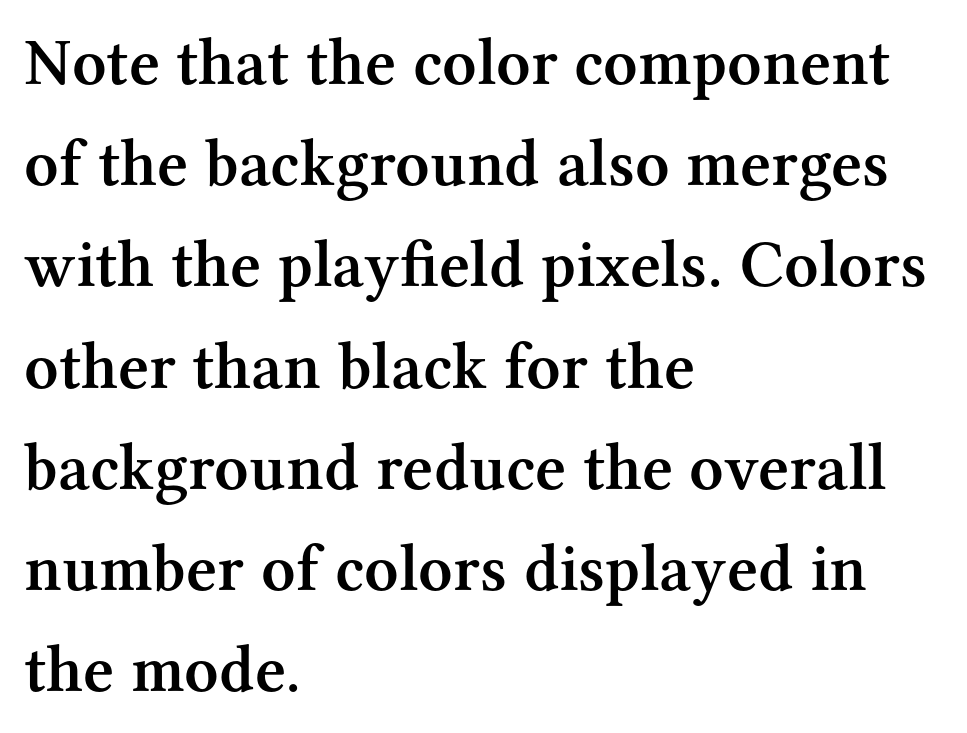
Q: Is the text bold? A: Semi-bold.
Q: Is the text italic (slanted)? A: No, it is upright.
Q: Is the typeface a serif or a sans-serif typeface? A: Serif.
Q: Is the text underlined? A: No.
Q: How is the paragraph aligned? A: Left-aligned.
Q: Is the spacing between letters normal or unusually wide? A: Normal.
Q: Is the spacing between lines tight, normal or loose? A: Normal.
Q: Width (condensed, normal, or wide)? A: Normal.
Q: Stroke contrast? A: Medium.
Q: x-height? A: Medium.
Q: Monospaced? A: No.
